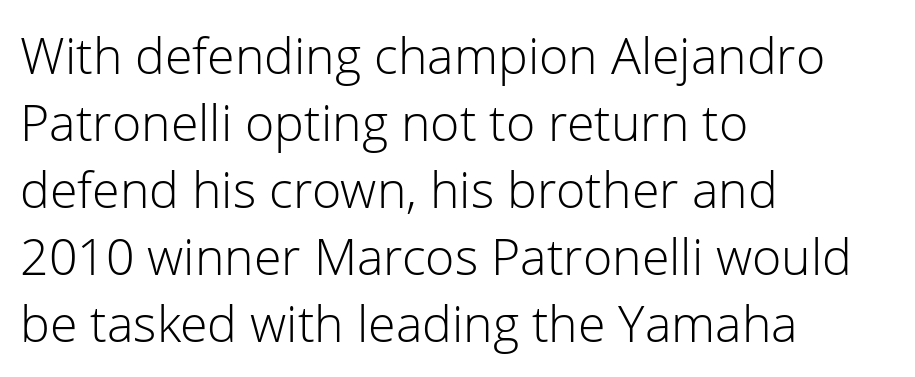
Q: Is the text bold? A: No.
Q: Is the text italic (slanted)? A: No, it is upright.
Q: Is the typeface a serif or a sans-serif typeface? A: Sans-serif.
Q: Is the text underlined? A: No.
Q: How is the paragraph aligned? A: Left-aligned.
Q: Is the spacing between letters normal or unusually wide? A: Normal.
Q: Is the spacing between lines tight, normal or loose? A: Normal.
Q: Width (condensed, normal, or wide)? A: Normal.
Q: Stroke contrast? A: Low.
Q: x-height? A: Medium.
Q: Monospaced? A: No.
